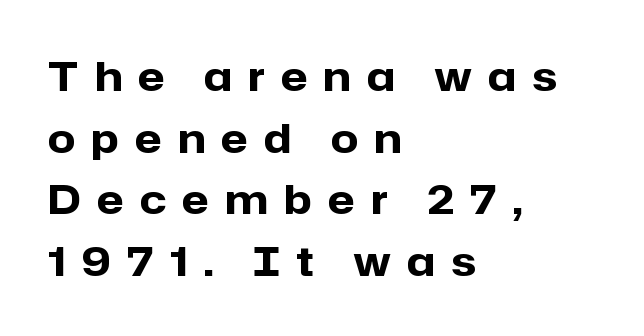
Does the copy run flush right? No — it runs flush left. You could only call the tracking loose — the letters float apart. Pretty heavy lettering here — definitely bold. The space between consecutive lines is moderate.
